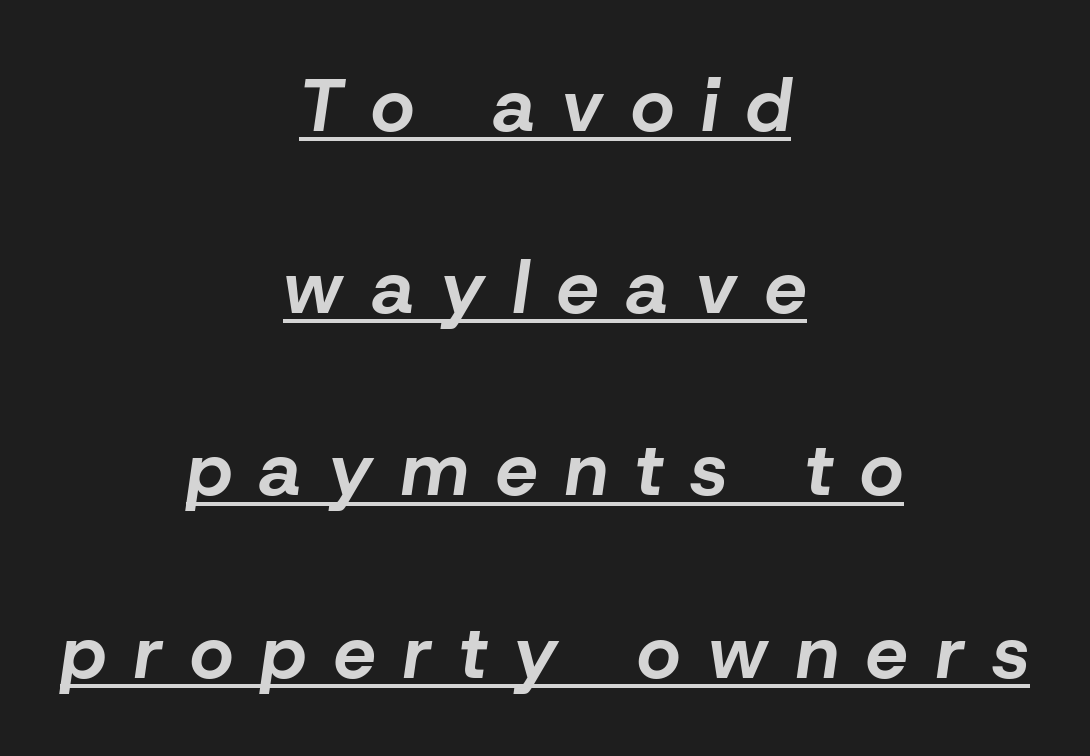
Q: Is the text bold? A: Yes.
Q: Is the text italic (slanted)? A: Yes, it leans right by about 8 degrees.
Q: Is the text underlined? A: Yes.
Q: How is the paragraph aligned? A: Centered.
Q: Is the spacing between letters normal or unusually wide? A: Unusually wide.
Q: Is the spacing between lines tight, normal or loose? A: Loose.
Q: Width (condensed, normal, or wide)? A: Normal.
Q: Stroke contrast? A: Low.
Q: x-height? A: Medium.
Q: Monospaced? A: No.
